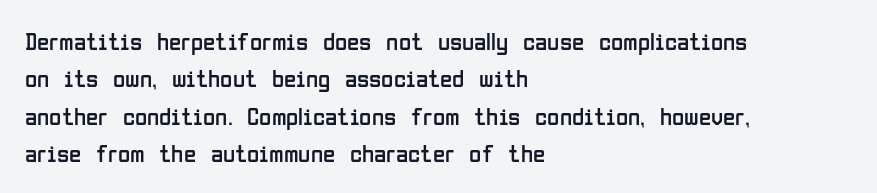
The image shows 25 px text type, upright; set left-aligned, normal line spacing (1.5x), normal letter spacing, not underlined.
